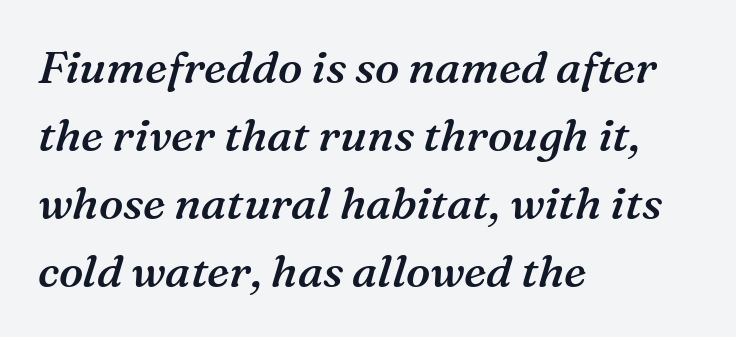
The image shows 45 px semibold serif type, italic (leaning right); set left-aligned, normal line spacing (1.51x), normal letter spacing, not underlined; medium stroke contrast and a medium x-height.
